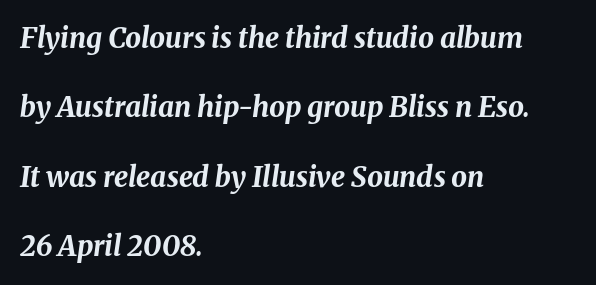
Q: Is the text bold? A: Yes.
Q: Is the text italic (slanted)? A: Yes, it leans right by about 8 degrees.
Q: Is the text underlined? A: No.
Q: How is the paragraph aligned? A: Left-aligned.
Q: Is the spacing between letters normal or unusually wide? A: Normal.
Q: Is the spacing between lines tight, normal or loose? A: Loose.
Q: Width (condensed, normal, or wide)? A: Normal.
Q: Stroke contrast? A: Medium.
Q: x-height? A: Medium.
Q: Monospaced? A: No.
